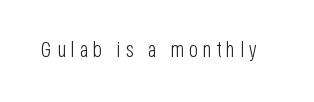
The image shows 21 px text type, upright; set unusually wide letter spacing (+0.23 em), not underlined.
